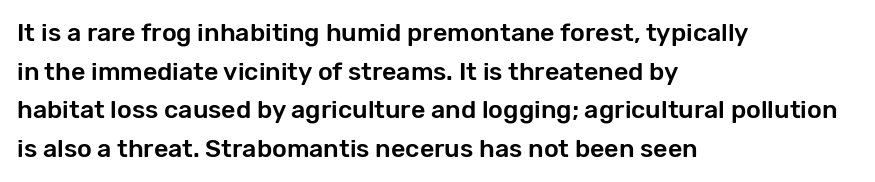
The image shows 25 px text type, upright; set left-aligned, normal line spacing (1.55x), normal letter spacing, not underlined.
